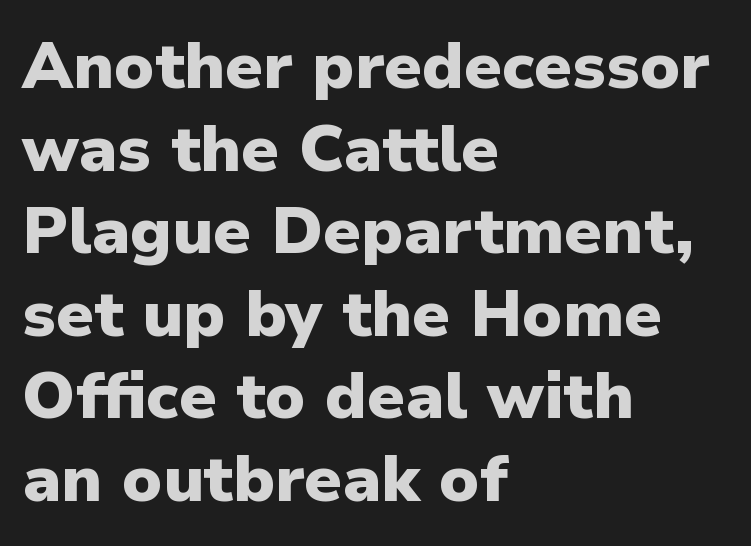
{"serif": "no", "italic": "no", "bold": "yes", "weight": "heavy", "width": "normal", "stroke_contrast": "low", "x_height": "medium", "monospaced": "no", "underline": "no", "align": "left", "line_spacing": "normal", "line_spacing_ratio": 1.27, "letter_spacing": "normal", "letter_spacing_em": 0.0, "glyph_px": 65}
